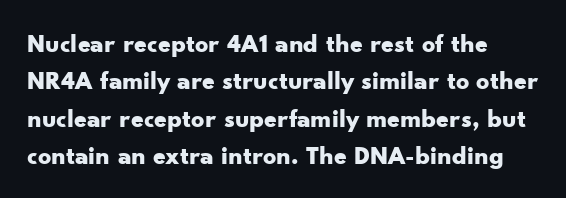
Q: Is the text bold? A: Yes.
Q: Is the text italic (slanted)? A: No, it is upright.
Q: Is the text underlined? A: No.
Q: How is the paragraph aligned? A: Left-aligned.
Q: Is the spacing between letters normal or unusually wide? A: Normal.
Q: Is the spacing between lines tight, normal or loose? A: Normal.
